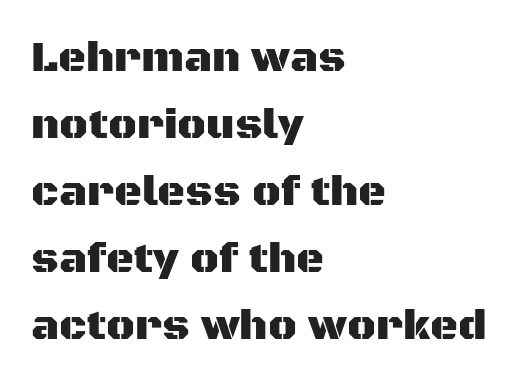
The image shows 43 px sans-serif type, upright; set left-aligned, normal line spacing (1.56x), normal letter spacing, not underlined; medium stroke contrast and a large x-height.
